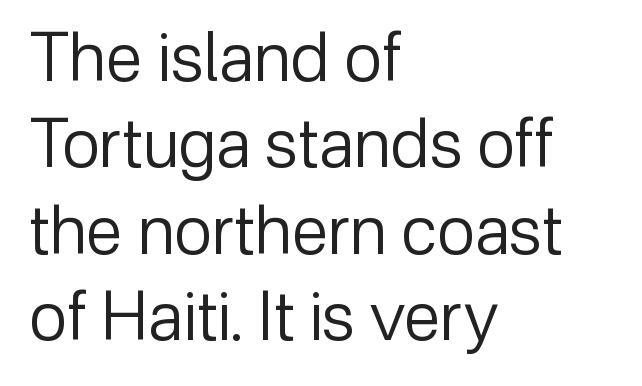
Q: Is the text bold? A: No.
Q: Is the text italic (slanted)? A: No, it is upright.
Q: Is the typeface a serif or a sans-serif typeface? A: Sans-serif.
Q: Is the text underlined? A: No.
Q: How is the paragraph aligned? A: Left-aligned.
Q: Is the spacing between letters normal or unusually wide? A: Normal.
Q: Is the spacing between lines tight, normal or loose? A: Normal.
Q: Width (condensed, normal, or wide)? A: Normal.
Q: Stroke contrast? A: Low.
Q: x-height? A: Medium.
Q: Monospaced? A: No.
